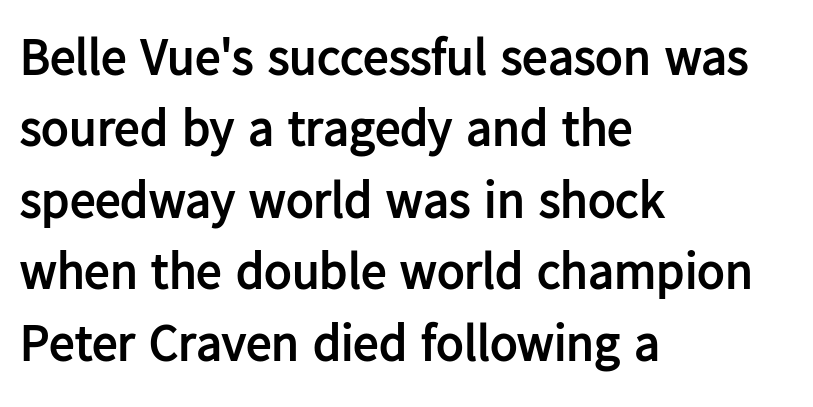
The lines sit at an ordinary, default distance from one another. The rendering shows plain stroke endings on the letterforms — a sans-serif design. Left-aligned paragraph, ragged on the right. This sample has the flowing, uneven cadence of proportional lettering.
